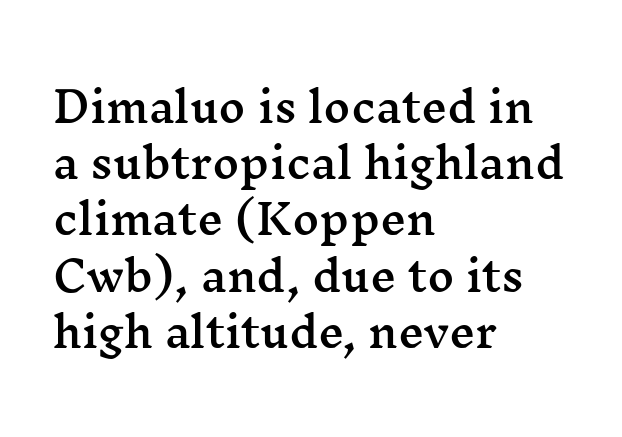
The image shows 41 px wide serif type, upright; set left-aligned, normal line spacing (1.37x), normal letter spacing, not underlined; medium stroke contrast and a medium x-height.
